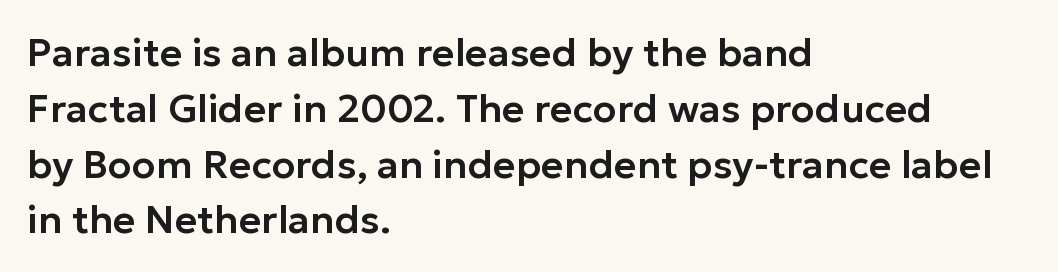
Q: Is the text italic (slanted)? A: No, it is upright.
Q: Is the typeface a serif or a sans-serif typeface? A: Sans-serif.
Q: Is the text underlined? A: No.
Q: How is the paragraph aligned? A: Left-aligned.
Q: Is the spacing between letters normal or unusually wide? A: Normal.
Q: Is the spacing between lines tight, normal or loose? A: Normal.
Q: Width (condensed, normal, or wide)? A: Normal.
Q: Stroke contrast? A: Low.
Q: x-height? A: Medium.
Q: Monospaced? A: No.
